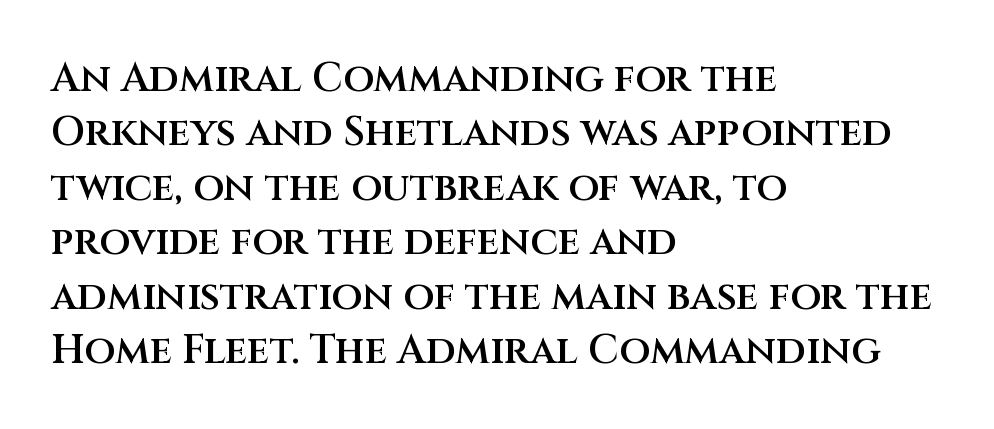
Q: Is the text bold? A: Semi-bold.
Q: Is the text italic (slanted)? A: No, it is upright.
Q: Is the typeface a serif or a sans-serif typeface? A: Sans-serif.
Q: Is the text underlined? A: No.
Q: How is the paragraph aligned? A: Left-aligned.
Q: Is the spacing between letters normal or unusually wide? A: Normal.
Q: Is the spacing between lines tight, normal or loose? A: Normal.
Q: Width (condensed, normal, or wide)? A: Normal.
Q: Stroke contrast? A: Medium.
Q: x-height? A: Large.
Q: Monospaced? A: No.
